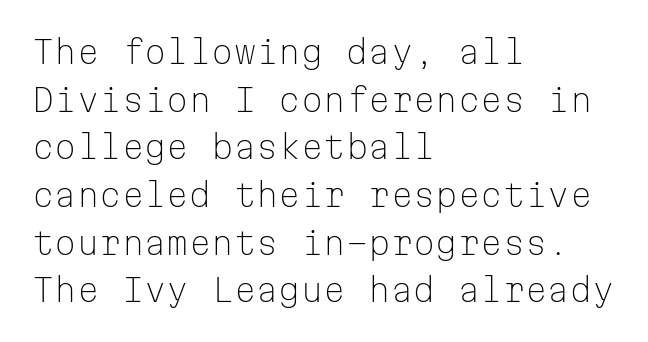
The letters stand straight up with perfectly vertical stems. All the whitespace from short lines collects on the right. Clear beneath every line of the passage. Serif or sans? Sans — the stroke terminals are bare. Unbolded letterforms with no extra heft.
